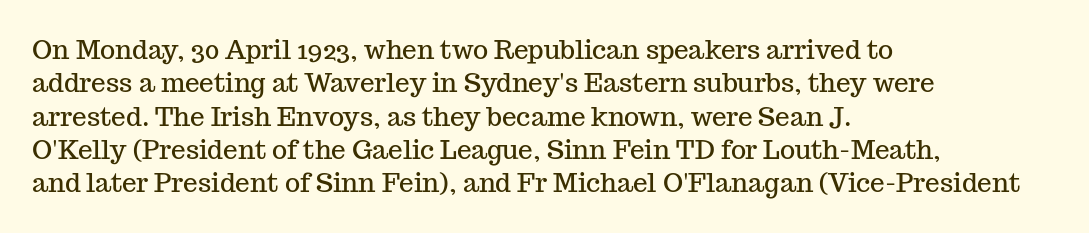
The image shows 26 px text type, upright; set left-aligned, normal line spacing (1.28x), normal letter spacing, not underlined.
